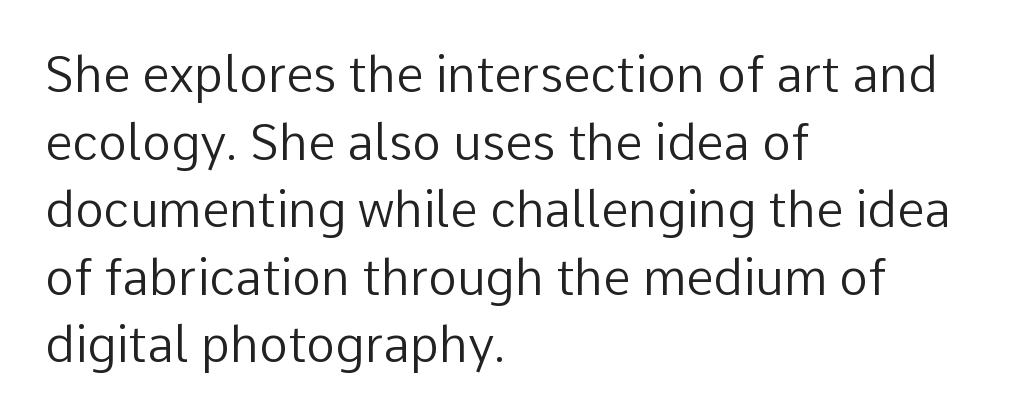
{"serif": "no", "italic": "no", "bold": "no", "weight": "regular", "width": "normal", "stroke_contrast": "low", "x_height": "medium", "monospaced": "no", "underline": "no", "align": "left", "line_spacing": "normal", "line_spacing_ratio": 1.38, "letter_spacing": "normal", "letter_spacing_em": 0.0, "glyph_px": 49}
